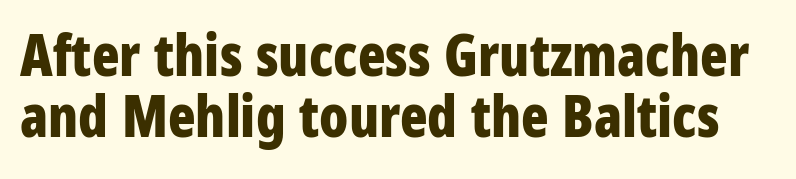
{"serif": "no", "italic": "no", "bold": "yes", "weight": "bold", "width": "condensed", "stroke_contrast": "low", "x_height": "large", "monospaced": "no", "underline": "no", "line_spacing": "tight", "line_spacing_ratio": 1.07, "letter_spacing": "normal", "letter_spacing_em": 0.0, "glyph_px": 57}
